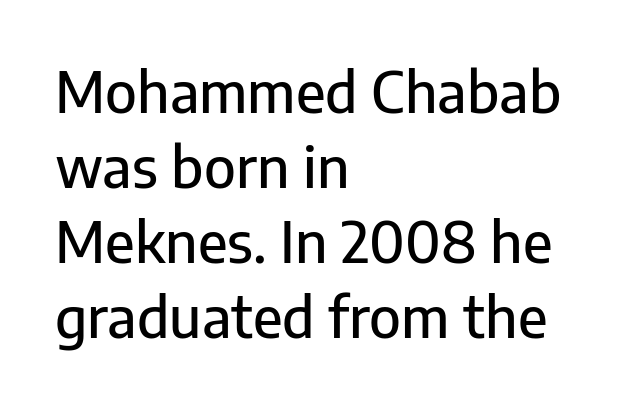
Q: Is the text italic (slanted)? A: No, it is upright.
Q: Is the typeface a serif or a sans-serif typeface? A: Sans-serif.
Q: Is the text underlined? A: No.
Q: How is the paragraph aligned? A: Left-aligned.
Q: Is the spacing between letters normal or unusually wide? A: Normal.
Q: Is the spacing between lines tight, normal or loose? A: Normal.
Q: Width (condensed, normal, or wide)? A: Normal.
Q: Stroke contrast? A: Low.
Q: x-height? A: Medium.
Q: Monospaced? A: No.
